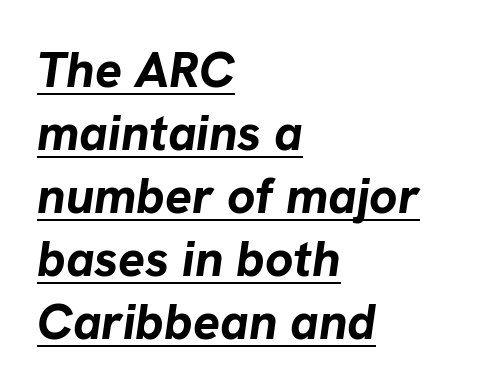
Q: Is the text bold? A: Yes.
Q: Is the text italic (slanted)? A: Yes, it leans right by about 8 degrees.
Q: Is the text underlined? A: Yes.
Q: How is the paragraph aligned? A: Left-aligned.
Q: Is the spacing between letters normal or unusually wide? A: Normal.
Q: Is the spacing between lines tight, normal or loose? A: Normal.
Q: Width (condensed, normal, or wide)? A: Normal.
Q: Stroke contrast? A: Low.
Q: x-height? A: Medium.
Q: Monospaced? A: No.
